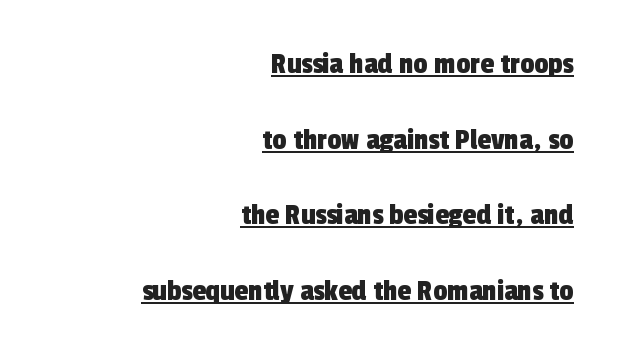
{"serif": "no", "width": "condensed", "x_height": "medium", "monospaced": "no", "underline": "yes", "align": "right", "line_spacing": "loose", "line_spacing_ratio": 2.44, "letter_spacing": "normal", "letter_spacing_em": 0.0, "glyph_px": 31}
